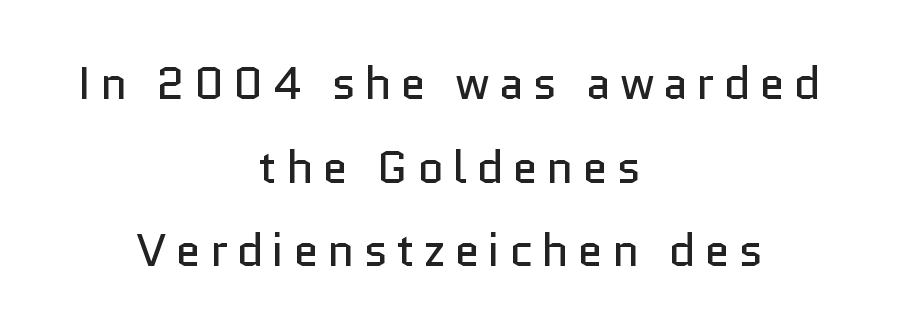
{"serif": "no", "italic": "no", "bold": "no", "weight": "regular", "width": "normal", "stroke_contrast": "low", "x_height": "medium", "monospaced": "no", "underline": "no", "align": "center", "line_spacing_ratio": 1.82, "glyph_px": 46}
